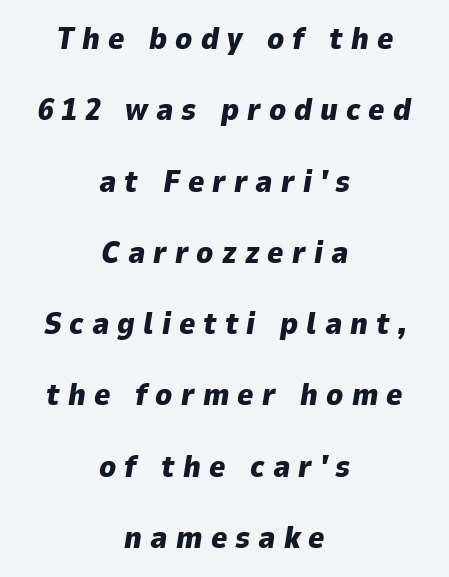
{"italic": "yes", "lean": "right", "slant_degrees": 9, "bold": "yes", "weight": "heavy", "width": "normal", "stroke_contrast": "low", "x_height": "medium", "monospaced": "no", "underline": "no", "align": "center", "line_spacing": "loose", "line_spacing_ratio": 2.3, "letter_spacing": "wide", "letter_spacing_em": 0.26, "glyph_px": 31}
